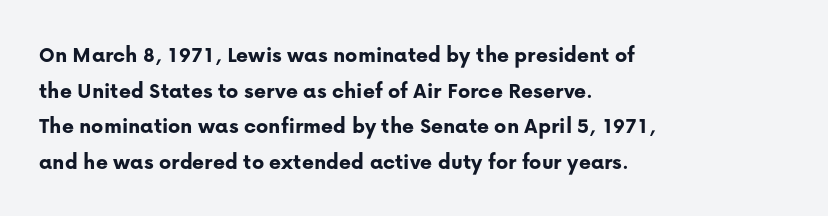
Q: Is the text bold? A: Yes.
Q: Is the text italic (slanted)? A: No, it is upright.
Q: Is the text underlined? A: No.
Q: How is the paragraph aligned? A: Left-aligned.
Q: Is the spacing between letters normal or unusually wide? A: Normal.
Q: Is the spacing between lines tight, normal or loose? A: Normal.
